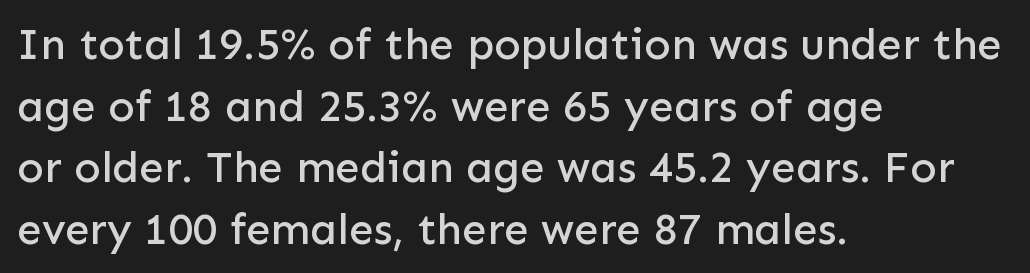
The image shows 44 px sans-serif type, upright; set left-aligned, normal line spacing (1.4x), normal letter spacing, not underlined; low stroke contrast and a medium x-height.
